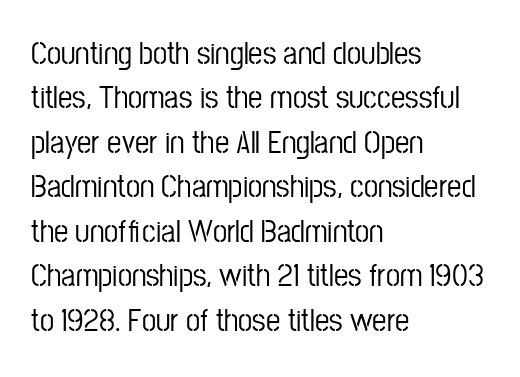
The image shows 32 px condensed sans-serif type, upright; set left-aligned, normal line spacing (1.39x), normal letter spacing, not underlined; low stroke contrast and a medium x-height.
